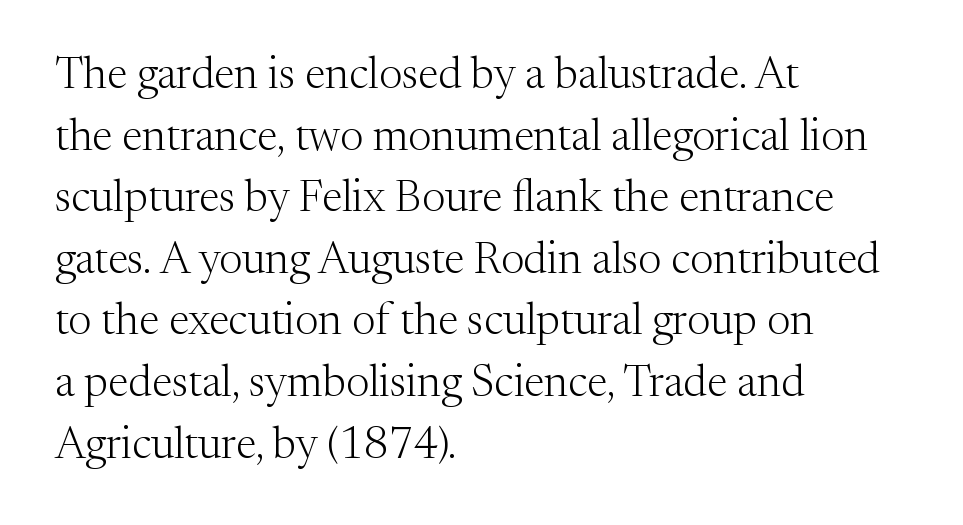
The image shows 44 px light serif type, upright; set left-aligned, normal line spacing (1.4x), normal letter spacing, not underlined; medium stroke contrast and a medium x-height.
